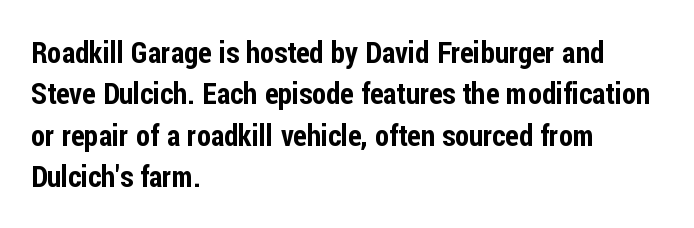
Q: Is the text italic (slanted)? A: No, it is upright.
Q: Is the typeface a serif or a sans-serif typeface? A: Sans-serif.
Q: Is the text underlined? A: No.
Q: How is the paragraph aligned? A: Left-aligned.
Q: Is the spacing between letters normal or unusually wide? A: Normal.
Q: Is the spacing between lines tight, normal or loose? A: Normal.
Q: Width (condensed, normal, or wide)? A: Condensed.
Q: Stroke contrast? A: Low.
Q: x-height? A: Medium.
Q: Monospaced? A: No.
